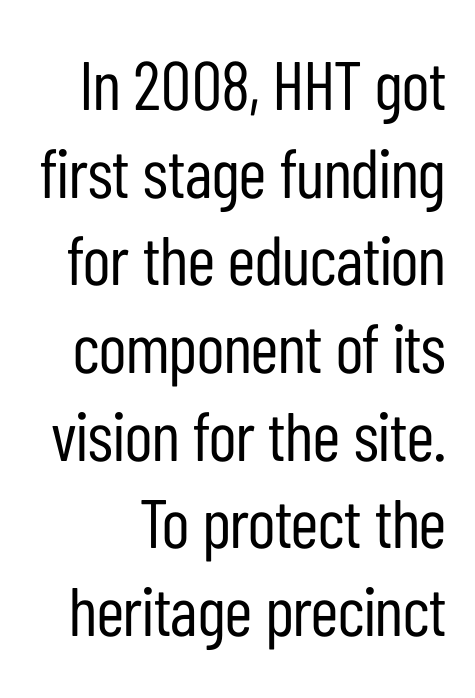
Weight: in the light-to-regular range. Characters remain perfectly vertical along every line. Think of a printed novel: that variable character pitch is what you see here. The rendering uses a moderate line-height, typical for paragraphs. Glance below the letters and you will spot only blank space. The characters display no serif detailing; their extremities are plain.
